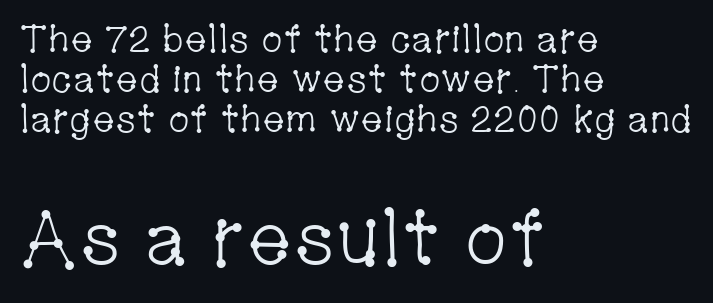
{"serif": "yes", "italic": "no", "bold": "no", "weight": "light", "width": "condensed", "stroke_contrast": "low", "x_height": "medium", "monospaced": "no", "underline": "no", "align": "left", "line_spacing": "tight", "line_spacing_ratio": 1.05, "letter_spacing": "normal", "letter_spacing_em": 0.0, "larger_block": "second", "size_ratio": 2.0, "glyph_px": 76}
